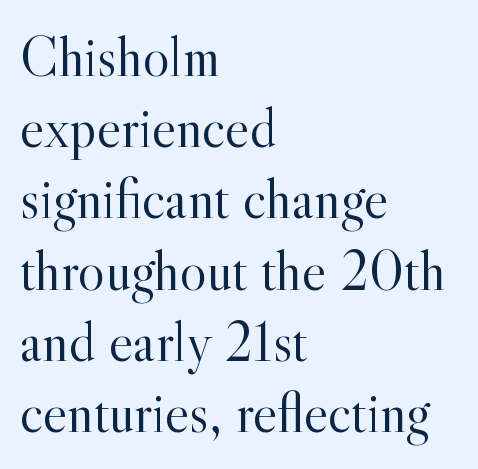
The image shows 57 px light serif type, upright; set left-aligned, normal line spacing (1.25x), normal letter spacing, not underlined; a small x-height.
